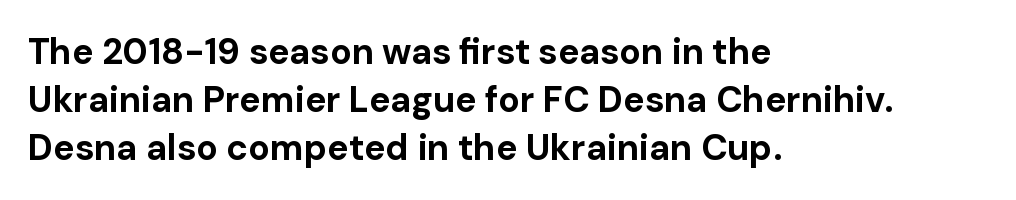
{"serif": "no", "italic": "no", "bold": "yes", "weight": "bold", "width": "normal", "stroke_contrast": "low", "x_height": "medium", "monospaced": "no", "underline": "no", "align": "left", "line_spacing": "normal", "line_spacing_ratio": 1.33, "letter_spacing": "normal", "letter_spacing_em": 0.0, "glyph_px": 36}
